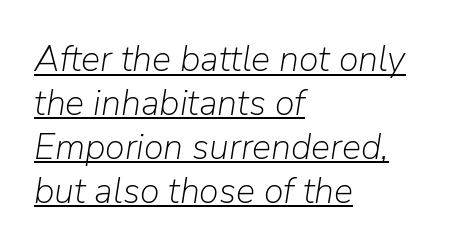
Tracking value appears to be zero — textbook default spacing. Designer's note — italics engaged. The typesetting does not lean heavy: it is not bold. Spacing verdict: proportional, widths tailored to each character.
